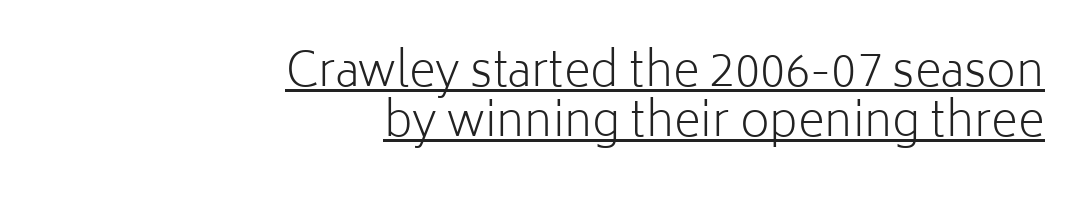
In terms of letterform style, serifs are entirely absent. Where is the straight margin? On the right. Style check: upright. Tightly led — the rows are bunched. Looks like regular typesetting: each glyph gets only the width it needs. Short note: letters normally spaced.
